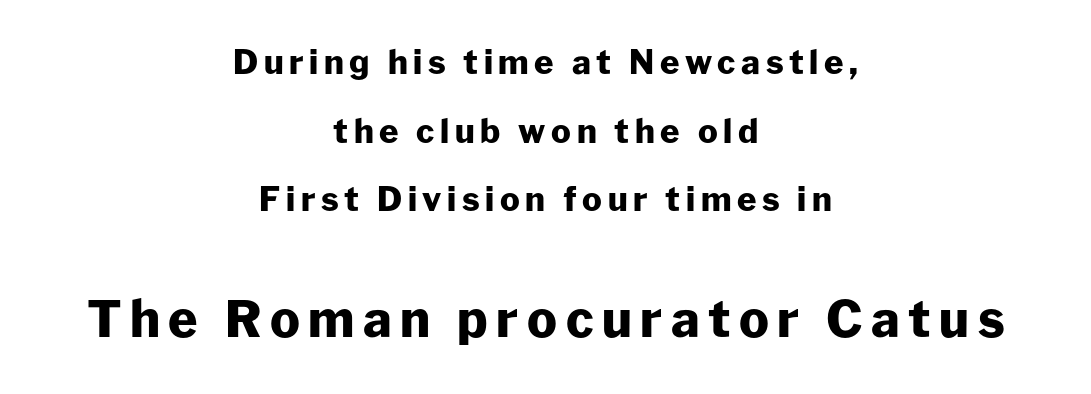
{"serif": "no", "italic": "no", "bold": "yes", "weight": "heavy", "width": "normal", "stroke_contrast": "low", "x_height": "medium", "monospaced": "no", "underline": "no", "align": "center", "line_spacing": "loose", "line_spacing_ratio": 2.08, "larger_block": "second", "size_ratio": 1.52, "glyph_px": 50}
